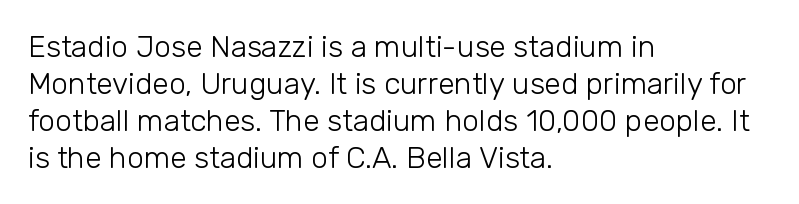
Q: Is the text bold? A: No.
Q: Is the text italic (slanted)? A: No, it is upright.
Q: Is the typeface a serif or a sans-serif typeface? A: Sans-serif.
Q: Is the text underlined? A: No.
Q: How is the paragraph aligned? A: Left-aligned.
Q: Is the spacing between letters normal or unusually wide? A: Normal.
Q: Width (condensed, normal, or wide)? A: Normal.
Q: Stroke contrast? A: Low.
Q: x-height? A: Medium.
Q: Monospaced? A: No.
